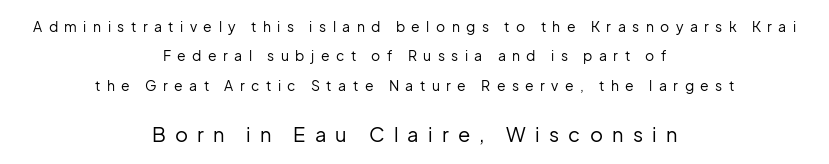
Q: Is the text bold? A: No.
Q: Is the text italic (slanted)? A: No, it is upright.
Q: Is the text underlined? A: No.
Q: How is the paragraph aligned? A: Centered.
Q: Is the spacing between letters normal or unusually wide? A: Unusually wide.
Q: Is the spacing between lines tight, normal or loose? A: Loose.
Q: Which block of text is set in a larger size, the first (top) or the second (bottom)? A: The second (bottom) one.
